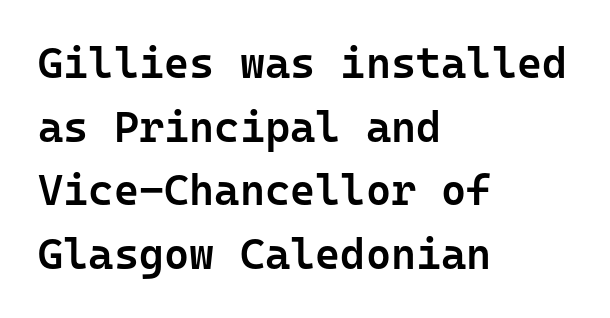
{"serif": "no", "italic": "no", "bold": "semi", "weight": "semibold", "width": "normal", "stroke_contrast": "low", "x_height": "medium", "monospaced": "yes", "underline": "no", "align": "left", "line_spacing": "normal", "line_spacing_ratio": 1.48, "letter_spacing": "normal", "letter_spacing_em": 0.0, "glyph_px": 43}
